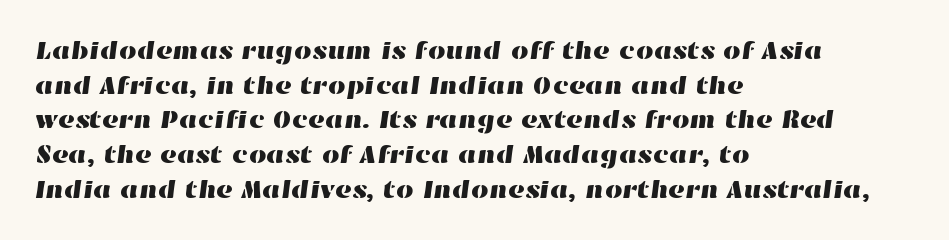
The image shows 25 px text type; set left-aligned, normal line spacing (1.39x), normal letter spacing, not underlined.
